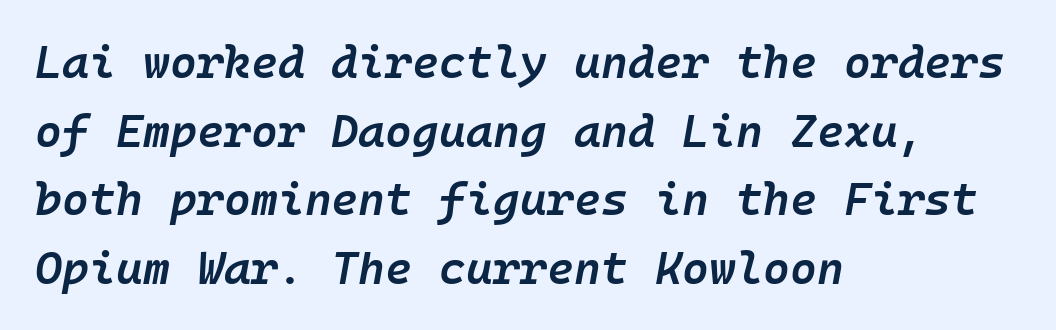
The image shows 46 px semibold type, italic (leaning right); set left-aligned, normal line spacing (1.49x), normal letter spacing, not underlined; low stroke contrast and a medium x-height.
